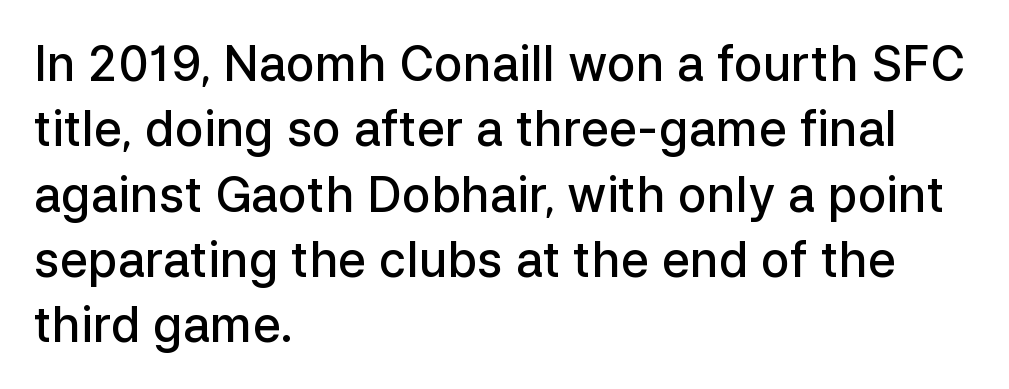
{"serif": "no", "italic": "no", "bold": "semi", "weight": "semibold", "width": "normal", "stroke_contrast": "low", "x_height": "medium", "monospaced": "no", "underline": "no", "align": "left", "line_spacing": "normal", "line_spacing_ratio": 1.36, "letter_spacing": "normal", "letter_spacing_em": 0.0, "glyph_px": 48}
